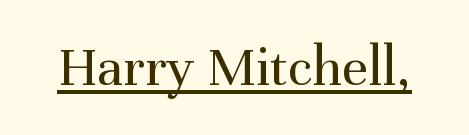
Is this a heavy cut? Hardly; it is regular or lighter. The letters stand upright; this is a roman face. The face used here is rendered with its standard letterfit. This is underlined copy, the kind a proofreader might mark for attention. Stroke terminals: seriffed.
